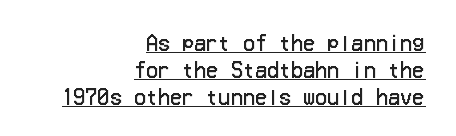
A normal amount of white space separates one row of letters from the next. Between one letter and the next there's only the usual sliver of space. The weight tops out at a normal text grade. Underline: present.
